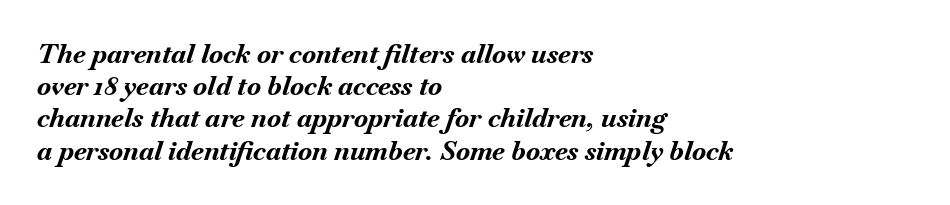
Q: Is the text bold? A: Yes.
Q: Is the text italic (slanted)? A: Yes, it leans right by about 18 degrees.
Q: Is the text underlined? A: No.
Q: How is the paragraph aligned? A: Left-aligned.
Q: Is the spacing between letters normal or unusually wide? A: Normal.
